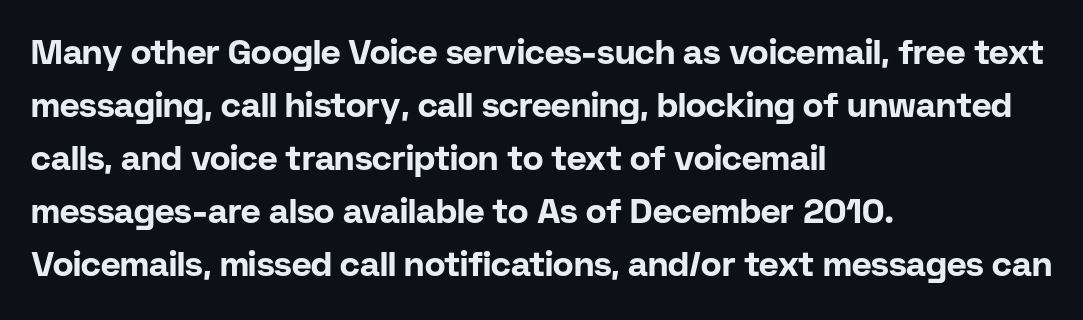
Q: Is the text bold? A: Yes.
Q: Is the text italic (slanted)? A: No, it is upright.
Q: Is the typeface a serif or a sans-serif typeface? A: Sans-serif.
Q: Is the text underlined? A: No.
Q: How is the paragraph aligned? A: Left-aligned.
Q: Is the spacing between letters normal or unusually wide? A: Normal.
Q: Is the spacing between lines tight, normal or loose? A: Normal.
Q: Width (condensed, normal, or wide)? A: Normal.
Q: Stroke contrast? A: Low.
Q: x-height? A: Medium.
Q: Monospaced? A: No.
